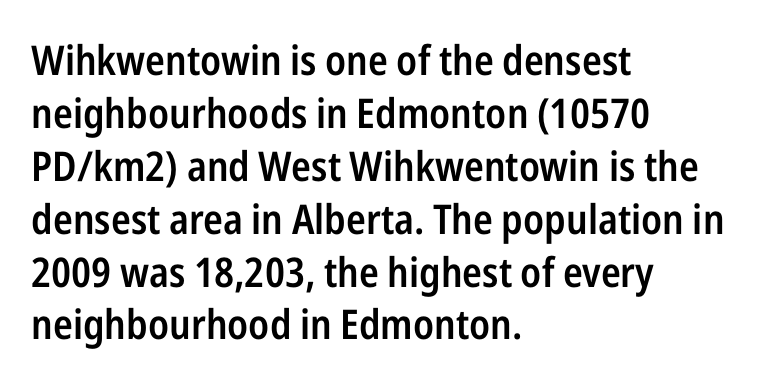
The image shows 41 px semibold, condensed sans-serif type, upright; set left-aligned, normal line spacing (1.29x), normal letter spacing, not underlined; low stroke contrast and a medium x-height.
